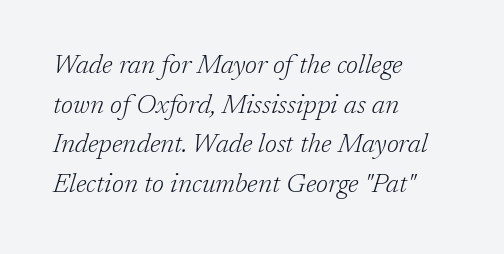
{"italic": "yes", "lean": "right", "slant_degrees": 17, "bold": "no", "underline": "no", "align": "left", "line_spacing": "normal", "line_spacing_ratio": 1.47, "letter_spacing": "normal", "letter_spacing_em": 0.0, "glyph_px": 27}
